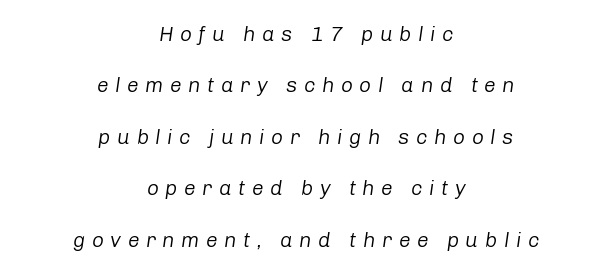
This rendering features lettering with no underline. The letterforms stand isolated, each surrounded by extra space. If you drew a line through each stem, it would be angled. Centered paragraph, ragged on both sides.
